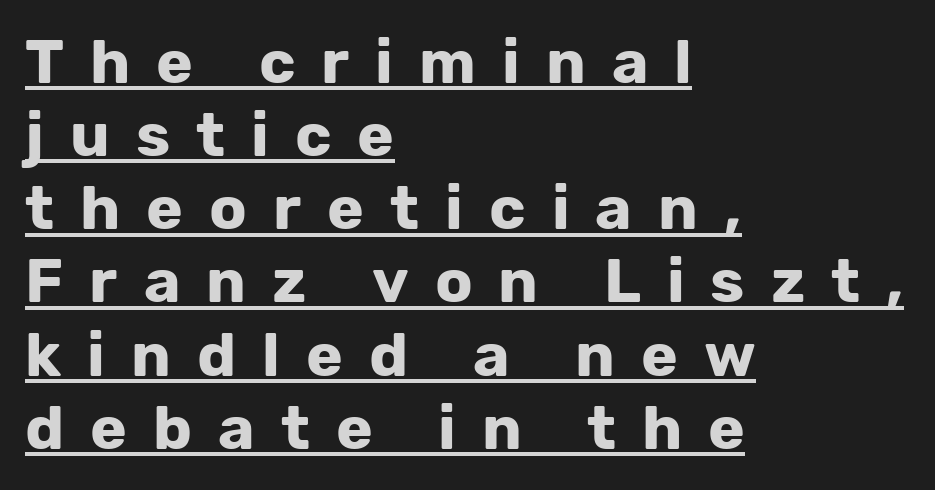
Q: Is the text bold? A: Yes.
Q: Is the text italic (slanted)? A: No, it is upright.
Q: Is the typeface a serif or a sans-serif typeface? A: Sans-serif.
Q: Is the text underlined? A: Yes.
Q: How is the paragraph aligned? A: Left-aligned.
Q: Is the spacing between letters normal or unusually wide? A: Unusually wide.
Q: Width (condensed, normal, or wide)? A: Normal.
Q: Stroke contrast? A: Low.
Q: x-height? A: Medium.
Q: Monospaced? A: No.
